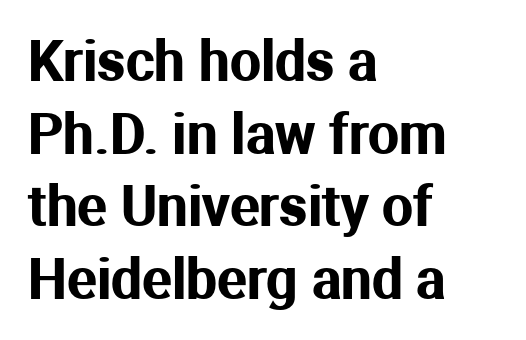
{"serif": "no", "italic": "no", "width": "normal", "stroke_contrast": "medium", "x_height": "medium", "monospaced": "no", "underline": "no", "align": "left", "line_spacing": "normal", "line_spacing_ratio": 1.32, "letter_spacing": "normal", "letter_spacing_em": 0.0, "glyph_px": 55}
